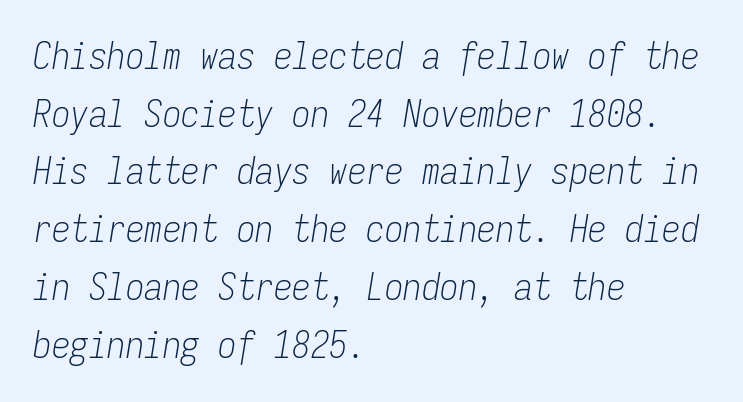
Q: Is the text bold? A: No.
Q: Is the text italic (slanted)? A: Yes, it leans right by about 9 degrees.
Q: Is the text underlined? A: No.
Q: How is the paragraph aligned? A: Left-aligned.
Q: Is the spacing between letters normal or unusually wide? A: Normal.
Q: Is the spacing between lines tight, normal or loose? A: Normal.
Q: Width (condensed, normal, or wide)? A: Condensed.
Q: Stroke contrast? A: Low.
Q: x-height? A: Medium.
Q: Monospaced? A: Yes.
